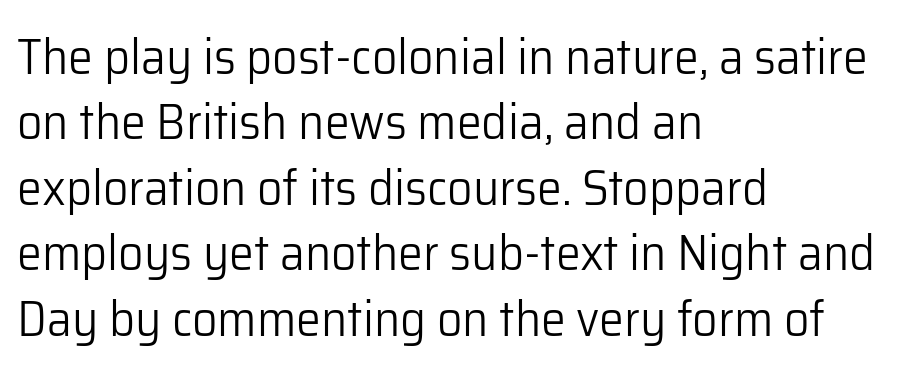
Q: Is the text bold? A: No.
Q: Is the text italic (slanted)? A: No, it is upright.
Q: Is the typeface a serif or a sans-serif typeface? A: Sans-serif.
Q: Is the text underlined? A: No.
Q: How is the paragraph aligned? A: Left-aligned.
Q: Is the spacing between letters normal or unusually wide? A: Normal.
Q: Is the spacing between lines tight, normal or loose? A: Normal.
Q: Width (condensed, normal, or wide)? A: Normal.
Q: Stroke contrast? A: Low.
Q: x-height? A: Medium.
Q: Monospaced? A: No.
